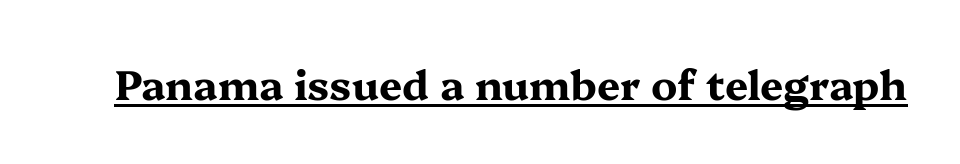
{"serif": "yes", "italic": "no", "bold": "yes", "weight": "bold", "width": "wide", "stroke_contrast": "medium", "x_height": "medium", "monospaced": "no", "underline": "yes", "letter_spacing": "normal", "letter_spacing_em": 0.0, "glyph_px": 41}
